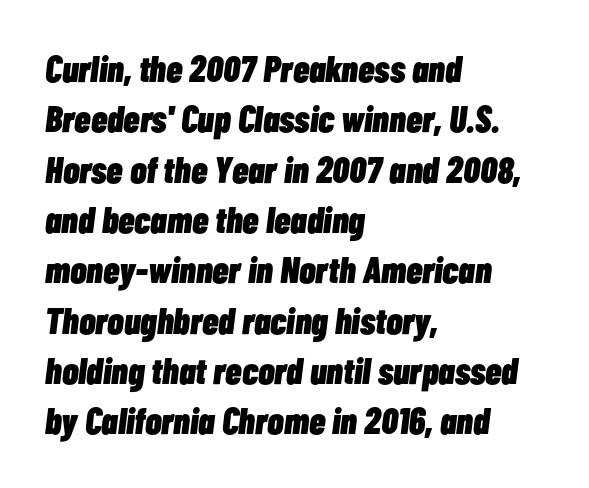
This sample has the flowing, uneven cadence of proportional lettering. Does the lettering tilt? It does — this is italic. This sample is left-justified, so line endings fall wherever the words run out. The horizontal fit of the characters is conventional and even. The space between consecutive lines is moderate.
